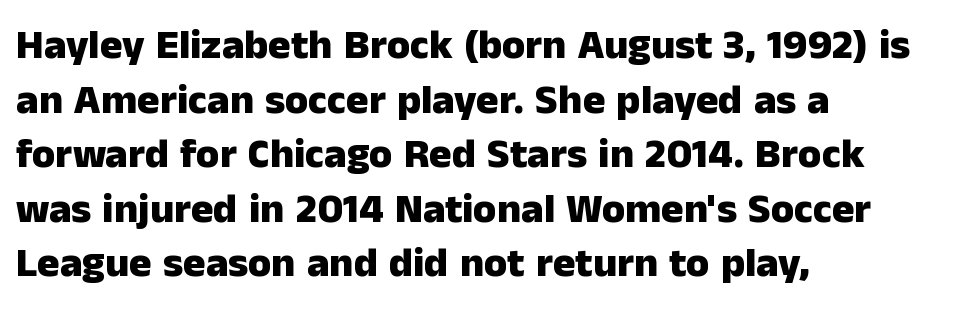
Q: Is the text bold? A: Yes.
Q: Is the text italic (slanted)? A: No, it is upright.
Q: Is the typeface a serif or a sans-serif typeface? A: Sans-serif.
Q: Is the text underlined? A: No.
Q: How is the paragraph aligned? A: Left-aligned.
Q: Is the spacing between letters normal or unusually wide? A: Normal.
Q: Is the spacing between lines tight, normal or loose? A: Normal.
Q: Width (condensed, normal, or wide)? A: Normal.
Q: Stroke contrast? A: Low.
Q: x-height? A: Medium.
Q: Monospaced? A: No.
